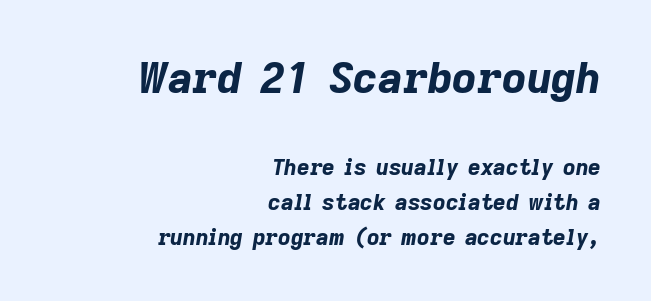
An italicized treatment has been applied to the whole sample. I'd describe the lettering as bold — thick and assertive. A bare baseline throughout the passage. Letter spacing: default. The line-height multiplier appears to be the usual default. Note: larger setting up top, smaller setting below.
